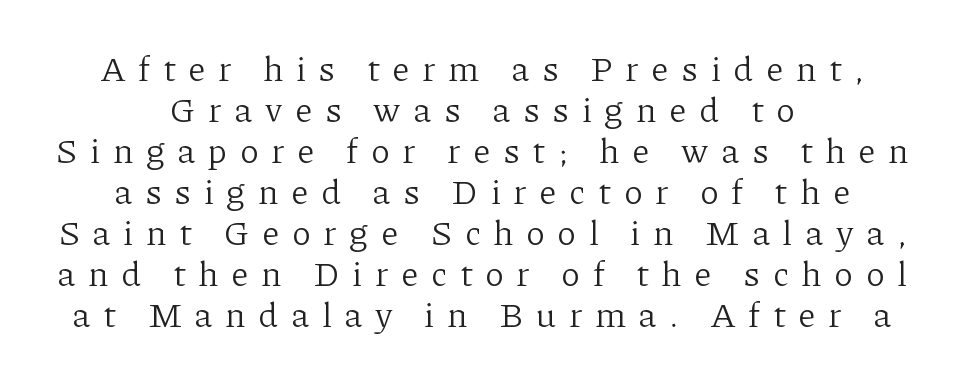
Q: Is the text bold? A: No.
Q: Is the text italic (slanted)? A: No, it is upright.
Q: Is the typeface a serif or a sans-serif typeface? A: Serif.
Q: Is the text underlined? A: No.
Q: How is the paragraph aligned? A: Centered.
Q: Is the spacing between letters normal or unusually wide? A: Unusually wide.
Q: Width (condensed, normal, or wide)? A: Normal.
Q: Stroke contrast? A: Low.
Q: x-height? A: Medium.
Q: Monospaced? A: No.
